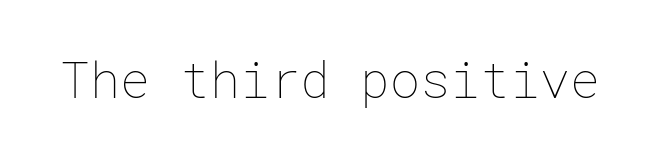
The image shows 50 px thin type, upright; set normal letter spacing, not underlined; low stroke contrast and a medium x-height.
